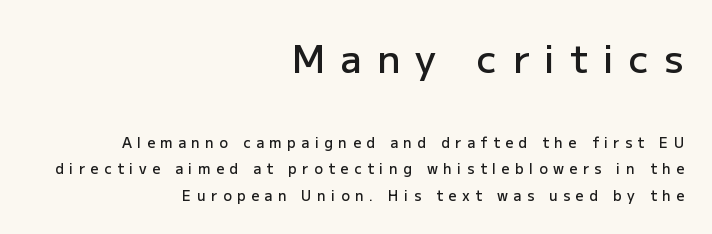
Q: Is the text bold? A: Semi-bold.
Q: Is the text italic (slanted)? A: No, it is upright.
Q: Is the typeface a serif or a sans-serif typeface? A: Sans-serif.
Q: Is the text underlined? A: No.
Q: How is the paragraph aligned? A: Right-aligned.
Q: Is the spacing between letters normal or unusually wide? A: Unusually wide.
Q: Is the spacing between lines tight, normal or loose? A: Loose.
Q: Which block of text is set in a larger size, the first (top) or the second (bottom)? A: The first (top) one.
Q: Width (condensed, normal, or wide)? A: Normal.
Q: Stroke contrast? A: Low.
Q: x-height? A: Medium.
Q: Monospaced? A: No.
